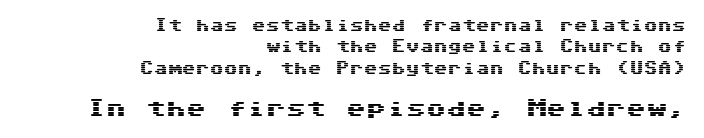
{"italic": "no", "underline": "no", "align": "right", "line_spacing": "normal", "line_spacing_ratio": 1.53, "letter_spacing": "normal", "letter_spacing_em": 0.0, "larger_block": "second", "size_ratio": 1.43, "glyph_px": 20}
